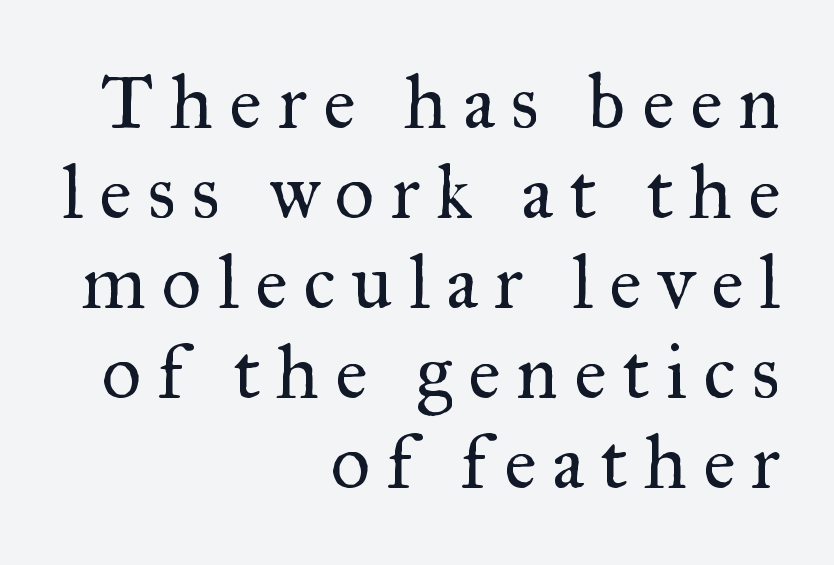
Q: Is the text bold? A: No.
Q: Is the text italic (slanted)? A: No, it is upright.
Q: Is the typeface a serif or a sans-serif typeface? A: Serif.
Q: Is the text underlined? A: No.
Q: How is the paragraph aligned? A: Right-aligned.
Q: Is the spacing between letters normal or unusually wide? A: Unusually wide.
Q: Width (condensed, normal, or wide)? A: Normal.
Q: Stroke contrast? A: Medium.
Q: x-height? A: Small.
Q: Monospaced? A: No.
